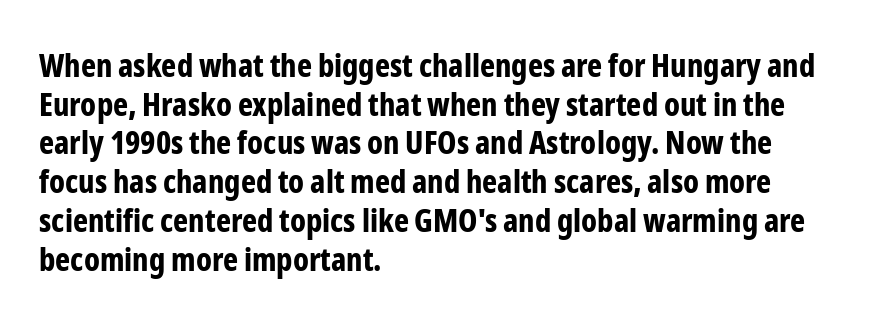
The face used here is proportionally spaced, like ordinary book or web type. Honestly, the letter spacing is just normal — you wouldn't notice it. Nobody drew a line under any word here. Is this a sans? Yes — the strokes have no serifs.
